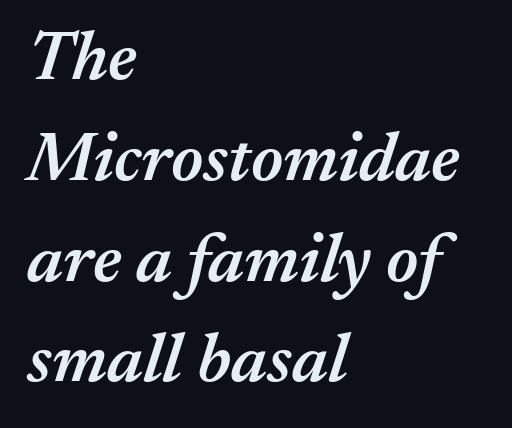
The whole block is typeset with a tilt. Whoever set this chose a conventional vertical rhythm. Every row of glyphs begins at an identical x-position on the left. These lines carry some extra weight — a demibold, not a full bold. What stands out about the letter spacing? Nothing — it is the standard amount.
